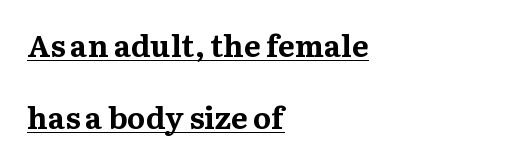
The image shows 31 px bold serif type, upright; set left-aligned, loose line spacing (2.33x), normal letter spacing, underlined; medium stroke contrast and a medium x-height.
